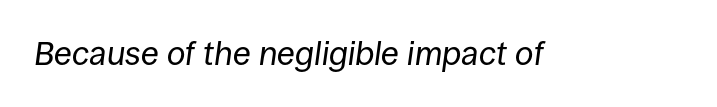
Q: Is the text bold? A: No.
Q: Is the text italic (slanted)? A: Yes, it leans right by about 8 degrees.
Q: Is the text underlined? A: No.
Q: Is the spacing between letters normal or unusually wide? A: Normal.
Q: Width (condensed, normal, or wide)? A: Normal.
Q: Stroke contrast? A: Low.
Q: x-height? A: Large.
Q: Monospaced? A: No.
